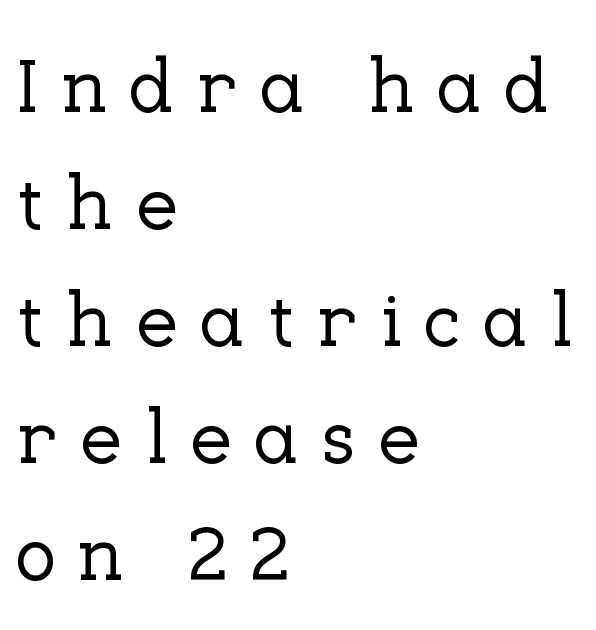
The image shows 77 px serif type, upright; set left-aligned, normal line spacing (1.52x), unusually wide letter spacing (+0.28 em), not underlined; low stroke contrast and a medium x-height.
